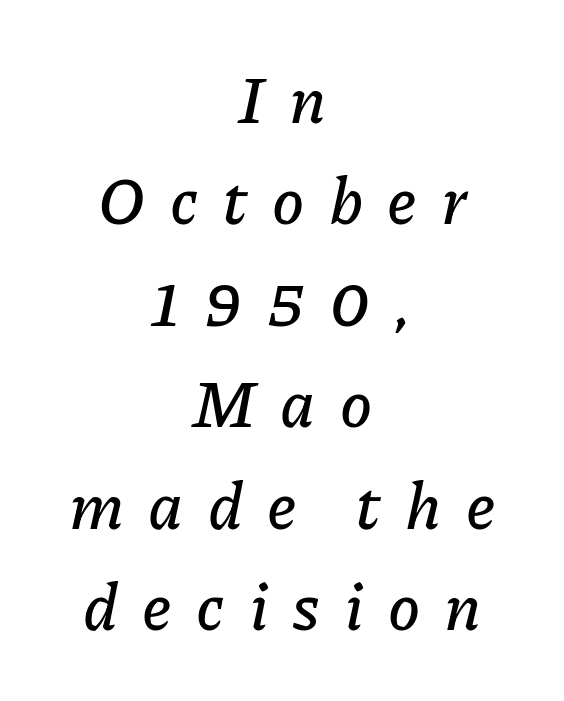
You can tell it's italic because the verticals aren't actually vertical. Honestly, the letter spacing is so wide it's the main thing you notice. The block of text has a typical density, with ordinary space between rows. These lines are rendered in a variable-pitch font. Unmarked baselines from the first word to the last. Centered paragraph, ragged on both sides.
